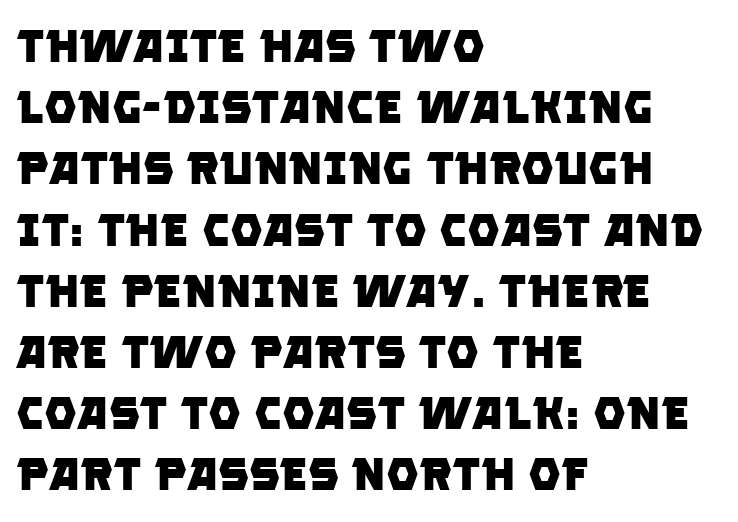
The image shows 46 px heavy sans-serif type; set left-aligned, normal line spacing (1.33x), normal letter spacing, not underlined; low stroke contrast and a large x-height.
